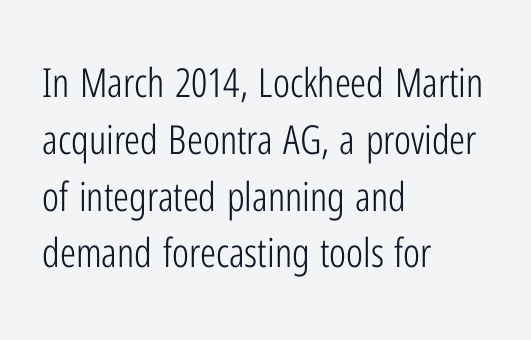
Each stroke keeps to a modest, everyday thickness or less. The lines sit at an ordinary, default distance from one another. The horizontal fit of the characters is conventional and even. Check where the strokes stop: nothing finishes them off — pure sans. Is this a fixed-width face? No — the glyphs have proportional, varying widths.
